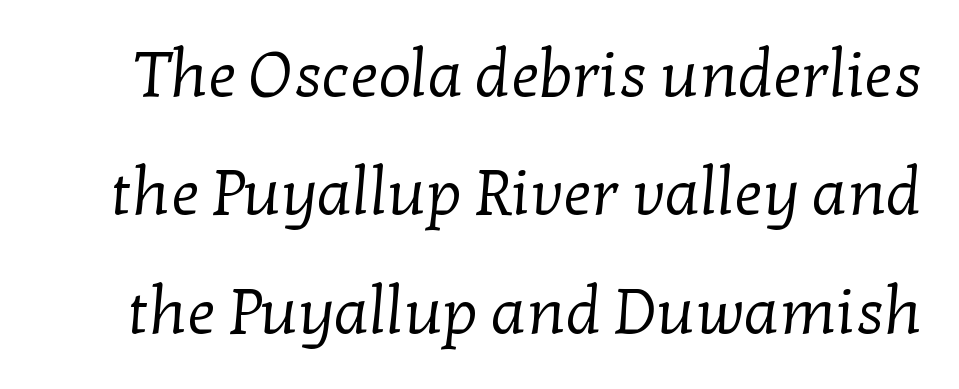
The letterforms sit shoulder to shoulder at normal distance. The letters carry serifs — small finishing strokes at the ends of their stems. This rendering features lettering with no underline. The passage shown is typed in a proportional face where columns would drift. Heaviness? Minimal to ordinary, like unemphasized prose.
